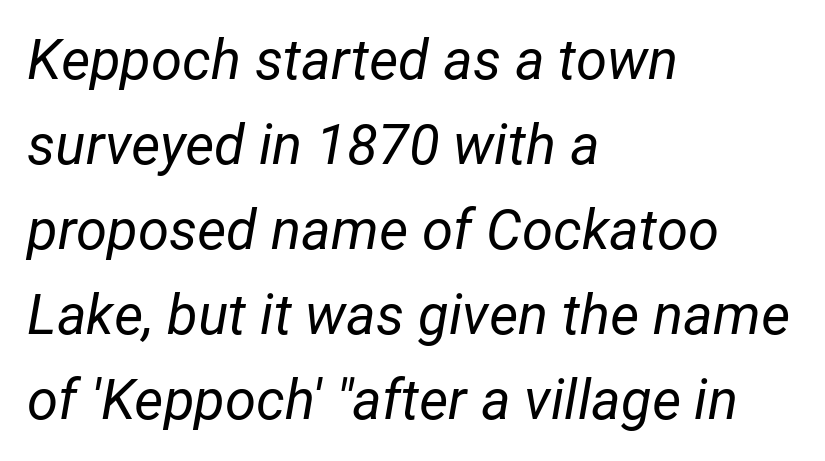
Clear beneath every line of the passage. This sample has the flowing, uneven cadence of proportional lettering. The designer left line spacing at the default. Tracking value appears to be zero — textbook default spacing. The lines are quadded left.
